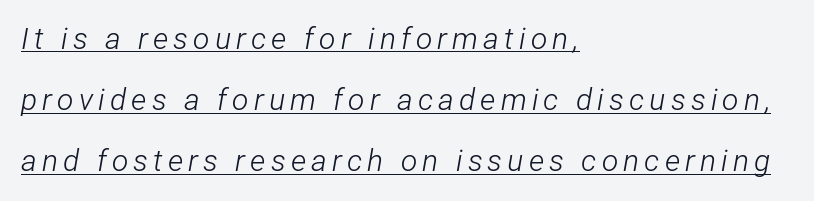
The image shows 30 px light, condensed type, italic (leaning right); set left-aligned, loose line spacing (2.04x), underlined; low stroke contrast and a medium x-height.
